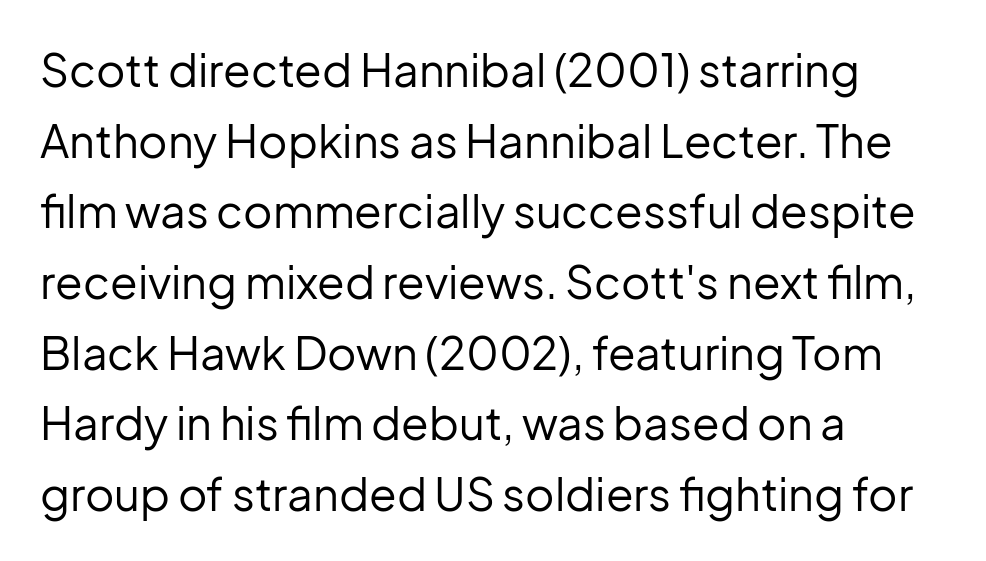
{"serif": "no", "italic": "no", "bold": "no", "weight": "regular", "width": "normal", "stroke_contrast": "low", "x_height": "medium", "monospaced": "no", "underline": "no", "align": "left", "line_spacing": "normal", "line_spacing_ratio": 1.57, "letter_spacing": "normal", "letter_spacing_em": 0.0, "glyph_px": 45}
